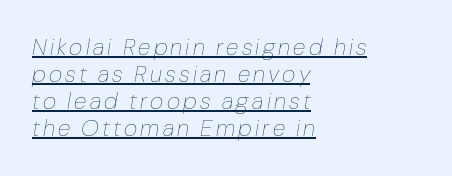
{"italic": "yes", "lean": "right", "slant_degrees": 10, "bold": "no", "underline": "yes", "align": "left", "line_spacing_ratio": 1.17, "glyph_px": 23}
